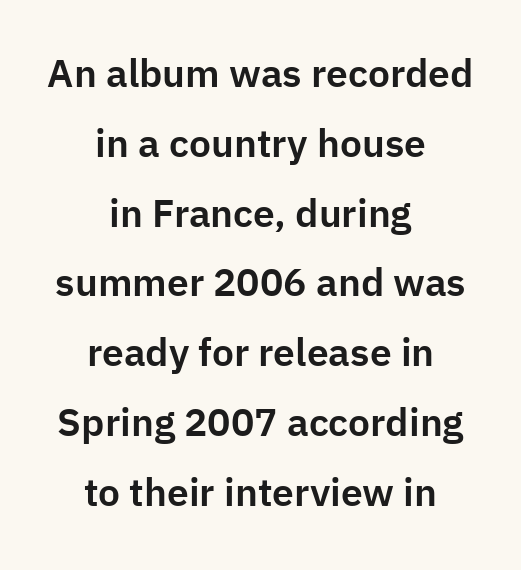
The words here are not underlined. Compared with a flush-left layout, this one balances lines on the center instead. The type is set solid horizontally, with unmodified tracking. Note the varied advance widths — an 'i' is clearly narrower than an 'm'. Designer's note — italics off, roman on.
